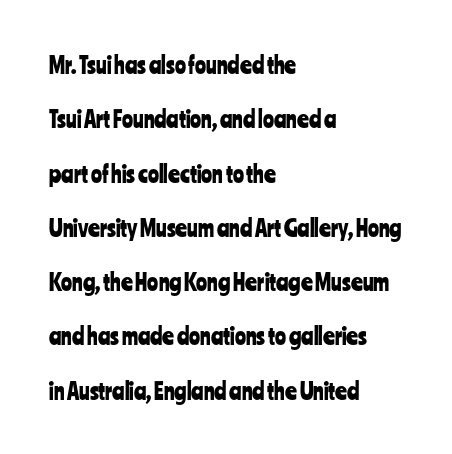
{"italic": "no", "underline": "no", "align": "left", "line_spacing": "loose", "line_spacing_ratio": 2.36, "letter_spacing": "normal", "letter_spacing_em": 0.0, "glyph_px": 23}
